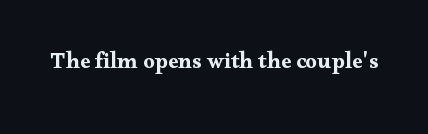
Q: Is the text bold? A: Yes.
Q: Is the text italic (slanted)? A: No, it is upright.
Q: Is the text underlined? A: No.
Q: Is the spacing between letters normal or unusually wide? A: Normal.
